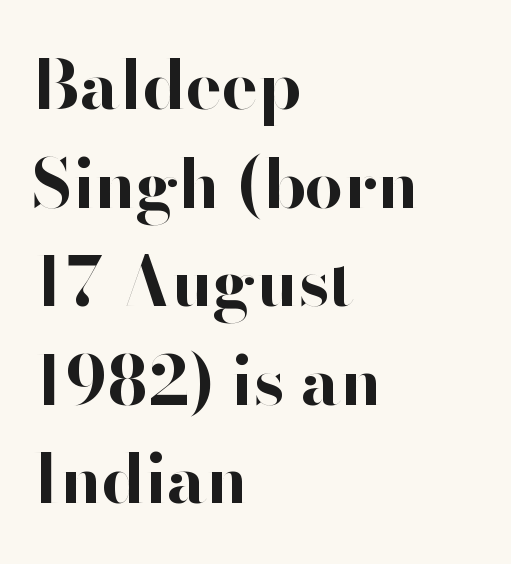
{"serif": "no", "italic": "no", "bold": "yes", "weight": "bold", "width": "normal", "stroke_contrast": "high", "x_height": "small", "monospaced": "no", "underline": "no", "align": "left", "line_spacing": "normal", "line_spacing_ratio": 1.45, "letter_spacing": "normal", "letter_spacing_em": 0.0, "glyph_px": 68}
